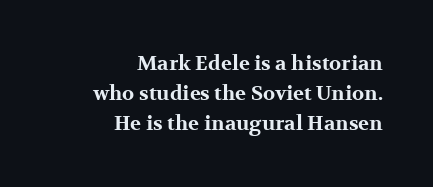
{"italic": "no", "bold": "yes", "underline": "no", "align": "right", "line_spacing": "normal", "line_spacing_ratio": 1.49, "letter_spacing": "normal", "letter_spacing_em": 0.0, "glyph_px": 20}
